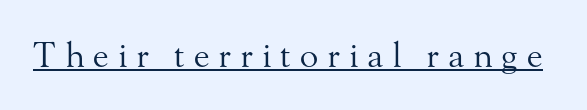
The image shows 34 px regular-weight serif type, upright; set unusually wide letter spacing (+0.26 em), underlined; medium stroke contrast and a small x-height.
